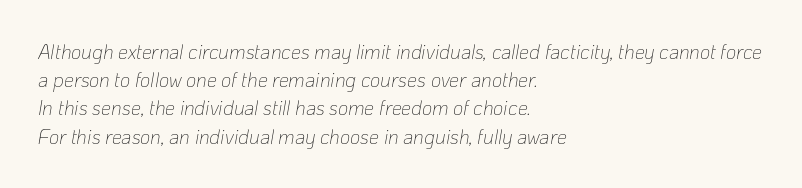
Q: Is the text bold? A: No.
Q: Is the text italic (slanted)? A: Yes, it leans right by about 10 degrees.
Q: Is the text underlined? A: No.
Q: How is the paragraph aligned? A: Left-aligned.
Q: Is the spacing between letters normal or unusually wide? A: Normal.
Q: Is the spacing between lines tight, normal or loose? A: Normal.
